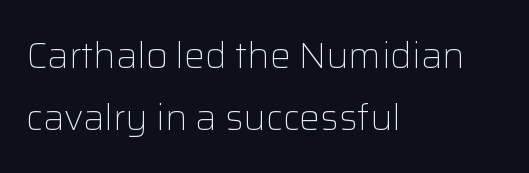
{"serif": "no", "italic": "no", "bold": "no", "weight": "light", "width": "normal", "stroke_contrast": "low", "x_height": "medium", "monospaced": "no", "underline": "no", "align": "left", "line_spacing": "normal", "line_spacing_ratio": 1.67, "letter_spacing": "normal", "letter_spacing_em": 0.0, "glyph_px": 37}
